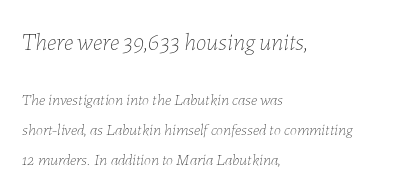
Q: Is the text bold? A: No.
Q: Is the text italic (slanted)? A: Yes, it leans right by about 7 degrees.
Q: Is the text underlined? A: No.
Q: How is the paragraph aligned? A: Left-aligned.
Q: Is the spacing between letters normal or unusually wide? A: Normal.
Q: Which block of text is set in a larger size, the first (top) or the second (bottom)? A: The first (top) one.
